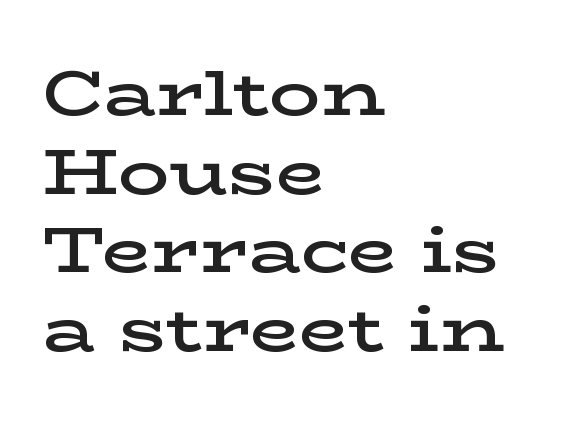
The image shows 64 px semibold, wide serif type, upright; set left-aligned, line spacing 1.23x, normal letter spacing, not underlined; low stroke contrast and a medium x-height.
